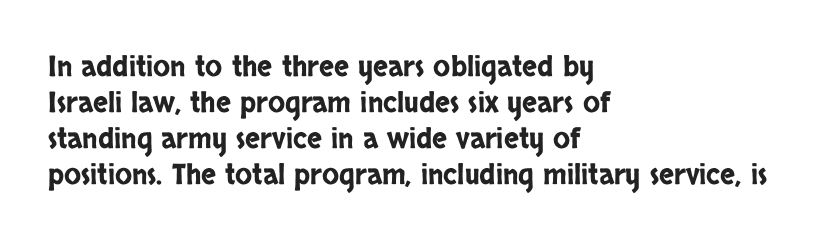
Q: Is the text italic (slanted)? A: No, it is upright.
Q: Is the typeface a serif or a sans-serif typeface? A: Sans-serif.
Q: Is the text underlined? A: No.
Q: How is the paragraph aligned? A: Left-aligned.
Q: Is the spacing between letters normal or unusually wide? A: Normal.
Q: Is the spacing between lines tight, normal or loose? A: Normal.
Q: Width (condensed, normal, or wide)? A: Condensed.
Q: Stroke contrast? A: Low.
Q: x-height? A: Large.
Q: Monospaced? A: No.
